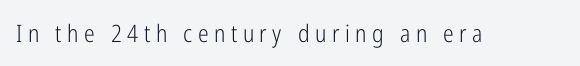
{"italic": "no", "bold": "no", "underline": "no", "letter_spacing": "wide", "letter_spacing_em": 0.23, "glyph_px": 24}
